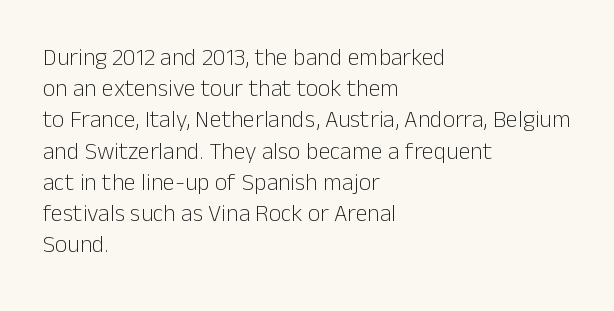
{"italic": "no", "bold": "no", "underline": "no", "align": "left", "line_spacing": "normal", "line_spacing_ratio": 1.3, "letter_spacing": "normal", "letter_spacing_em": 0.0, "glyph_px": 24}
